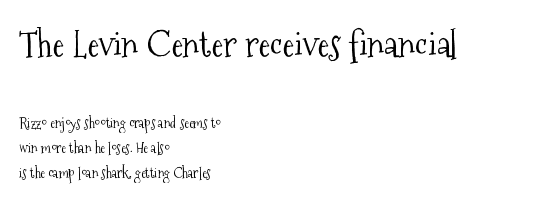
The area under the type is left untouched. Is the letter spacing exaggerated? No — it looks like the ordinary default. Character size in the leading block exceeds that of the trailing block. Is this a fixed-width face? No — the glyphs have proportional, varying widths. Short and long lines alike share a common starting point at left. Yep, those are serifs on the letters.
